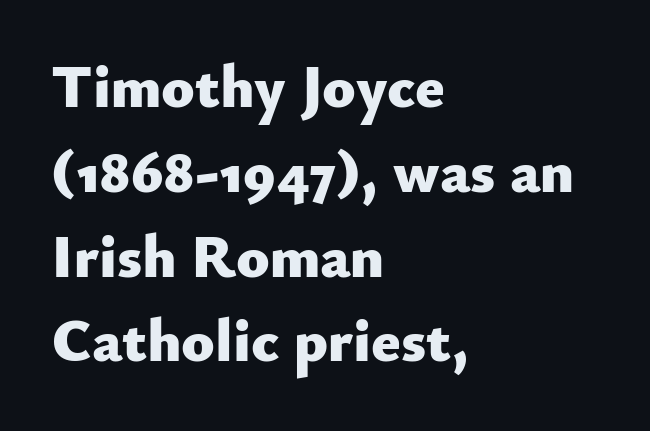
Letters rest on an invisible, unmarked baseline. What kind of face is this? One without serifs — a sans. The paragraph has a hard left edge and a soft right edge. Look at the stroke-to-counter ratio: heavy, a bold. The type is set solid horizontally, with unmodified tracking.
